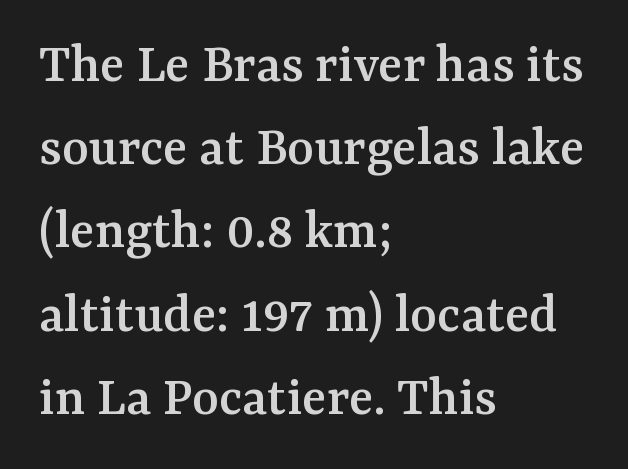
Tracking here is standard; glyphs follow each other at the usual distance. The line-height multiplier appears to be the usual default. The axis of the letterforms is exactly vertical. Does the copy run flush right? No — it runs flush left. Any mark beneath the type? The region is blank. This is serif lettering, the kind often seen in printed books.
